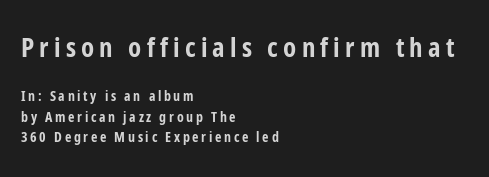
Q: Is the text bold? A: Yes.
Q: Is the text italic (slanted)? A: No, it is upright.
Q: Is the text underlined? A: No.
Q: How is the paragraph aligned? A: Left-aligned.
Q: Is the spacing between lines tight, normal or loose? A: Normal.
Q: Which block of text is set in a larger size, the first (top) or the second (bottom)? A: The first (top) one.
